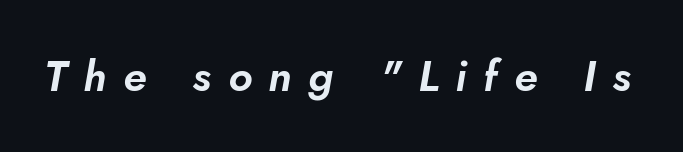
{"italic": "yes", "lean": "right", "slant_degrees": 10, "width": "normal", "stroke_contrast": "low", "x_height": "small", "monospaced": "no", "underline": "no", "letter_spacing": "wide", "letter_spacing_em": 0.39, "glyph_px": 43}
